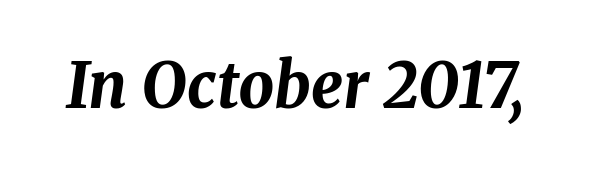
You could call the tracking neutral — neither tight nor loose. In terms of posture, this sample is oblique. Spacing verdict: proportional, widths tailored to each character. Underlining? Definitely not there.
